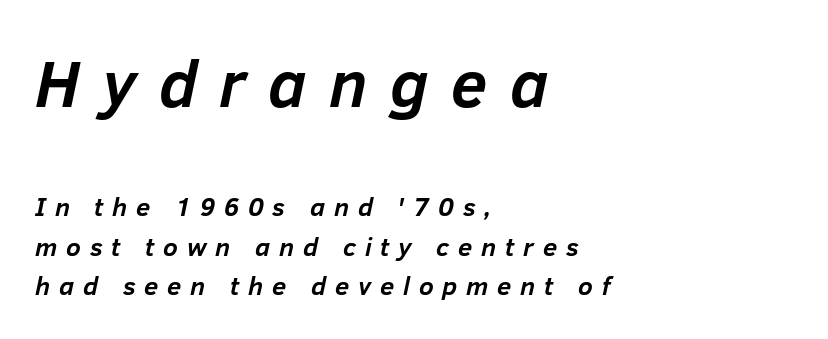
Large over small — that's the arrangement of the two blocks here. The typography opts for an oblique posture over an upright one. In terms of weight, the rendering is a true, heavy bold. These lines are rendered in a variable-pitch font. Clear beneath every line of the passage.
